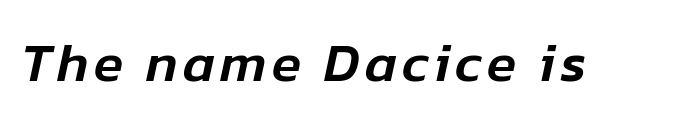
The image shows 54 px text type, italic (leaning right); set not underlined; low stroke contrast and a medium x-height.
